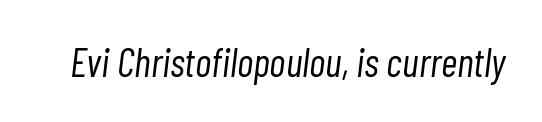
{"italic": "yes", "lean": "right", "slant_degrees": 7, "bold": "no", "weight": "light", "width": "condensed", "stroke_contrast": "low", "x_height": "medium", "monospaced": "no", "underline": "no", "letter_spacing": "normal", "letter_spacing_em": 0.0, "glyph_px": 40}
